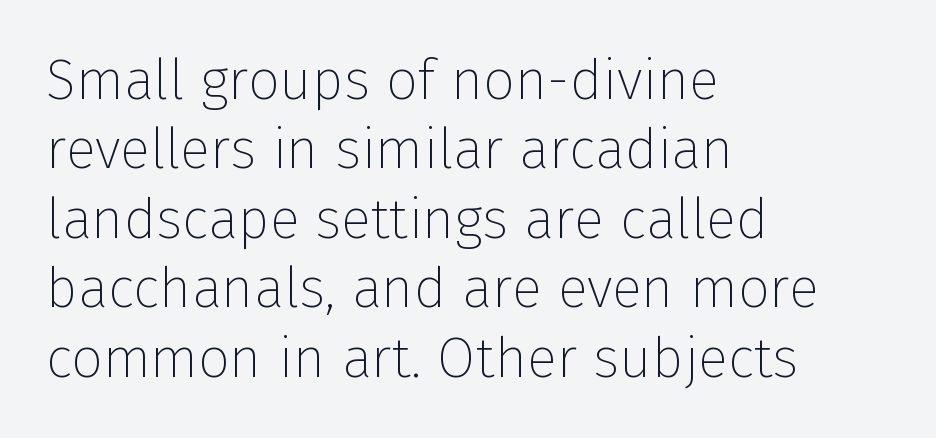
This sample uses a sans-serif face. Rule under the text: the space is simply empty. Proportional: the letters do not fall into vertical columns. Caption: multi-line text, flush left, ragged right.
